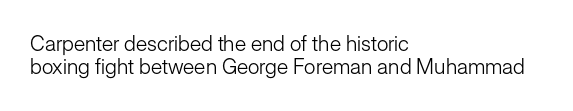
The image shows 21 px text type, upright; set left-aligned, tight line spacing (1.11x), normal letter spacing, not underlined.
